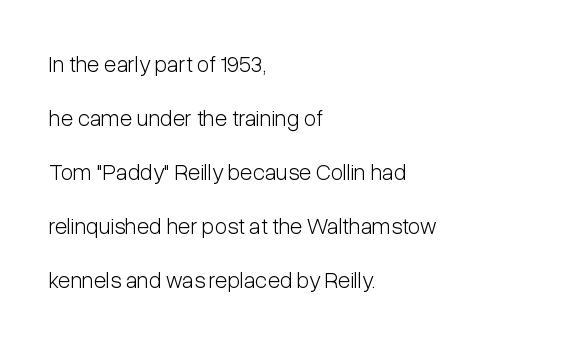
{"italic": "no", "bold": "no", "underline": "no", "align": "left", "line_spacing": "loose", "line_spacing_ratio": 2.35, "letter_spacing": "normal", "letter_spacing_em": 0.0, "glyph_px": 23}
